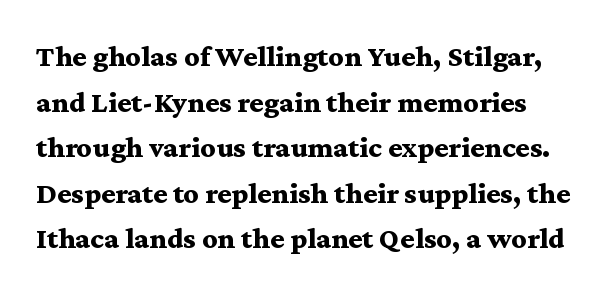
The block of text has a typical density, with ordinary space between rows. Look at the tracking — it's just the regular setting, nothing added. Emphasis by weight is at full strength: bold. Posture: vertical.
